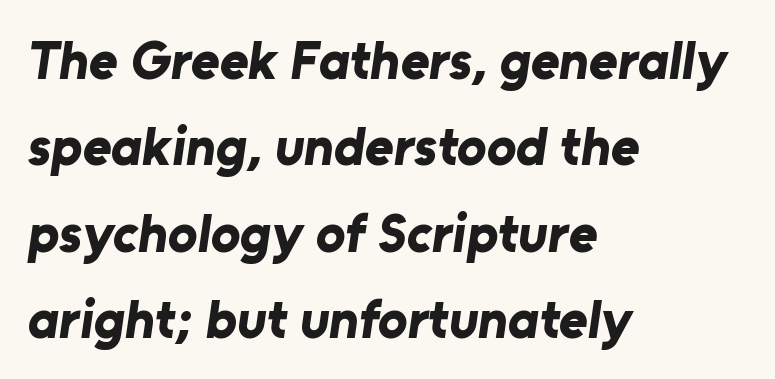
{"serif": "no", "bold": "yes", "weight": "bold", "width": "normal", "stroke_contrast": "low", "x_height": "medium", "monospaced": "no", "underline": "no", "align": "left", "line_spacing": "normal", "line_spacing_ratio": 1.57, "letter_spacing": "normal", "letter_spacing_em": 0.0, "glyph_px": 55}
